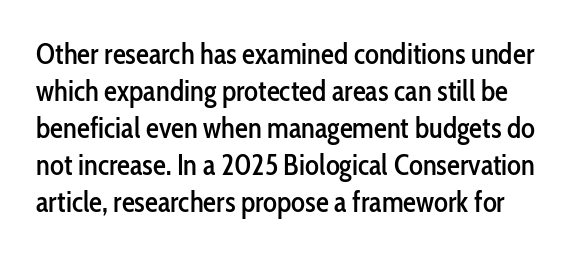
The image shows 29 px condensed sans-serif type, upright; set normal line spacing (1.28x), normal letter spacing, not underlined; low stroke contrast and a medium x-height.
